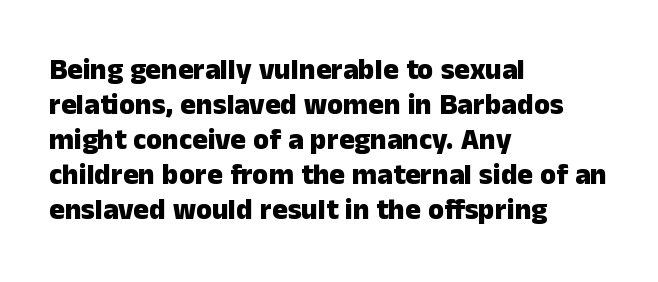
Q: Is the text bold? A: Yes.
Q: Is the text italic (slanted)? A: No, it is upright.
Q: Is the typeface a serif or a sans-serif typeface? A: Sans-serif.
Q: Is the text underlined? A: No.
Q: How is the paragraph aligned? A: Left-aligned.
Q: Is the spacing between letters normal or unusually wide? A: Normal.
Q: Width (condensed, normal, or wide)? A: Normal.
Q: Stroke contrast? A: Low.
Q: x-height? A: Medium.
Q: Monospaced? A: No.
